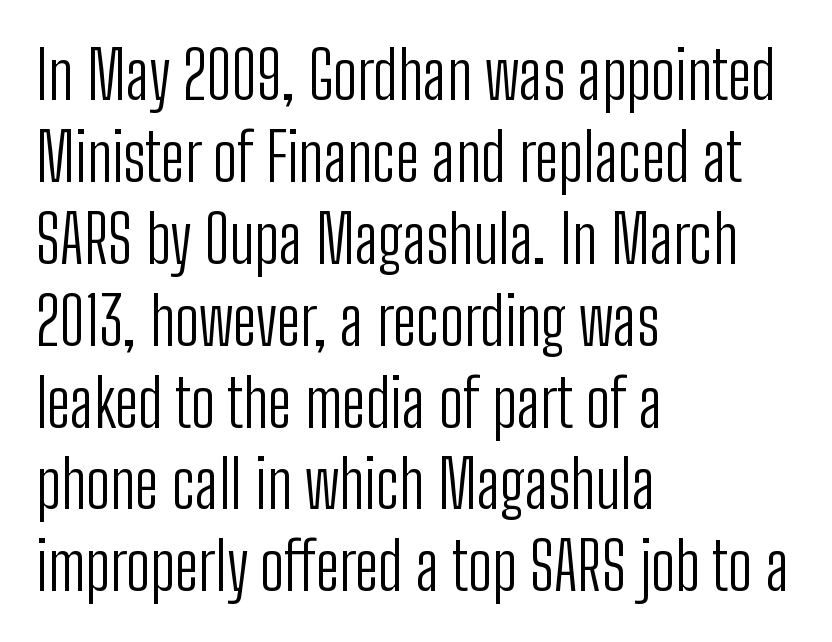
{"serif": "no", "italic": "no", "bold": "no", "weight": "light", "width": "condensed", "stroke_contrast": "low", "x_height": "medium", "monospaced": "no", "underline": "no", "align": "left", "line_spacing": "normal", "line_spacing_ratio": 1.26, "letter_spacing": "normal", "letter_spacing_em": 0.0, "glyph_px": 65}
